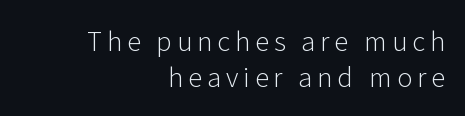
{"italic": "no", "bold": "no", "underline": "no", "align": "right", "line_spacing": "normal", "line_spacing_ratio": 1.4, "glyph_px": 26}
